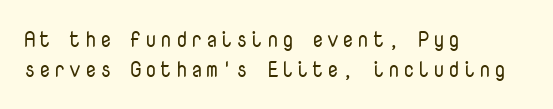
Q: Is the text bold? A: No.
Q: Is the text italic (slanted)? A: No, it is upright.
Q: Is the text underlined? A: No.
Q: How is the paragraph aligned? A: Left-aligned.
Q: Is the spacing between lines tight, normal or loose? A: Normal.
